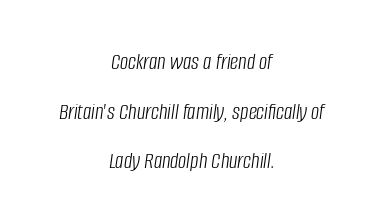
Q: Is the text bold? A: No.
Q: Is the text italic (slanted)? A: Yes, it leans right by about 8 degrees.
Q: Is the text underlined? A: No.
Q: How is the paragraph aligned? A: Centered.
Q: Is the spacing between letters normal or unusually wide? A: Normal.
Q: Is the spacing between lines tight, normal or loose? A: Loose.
